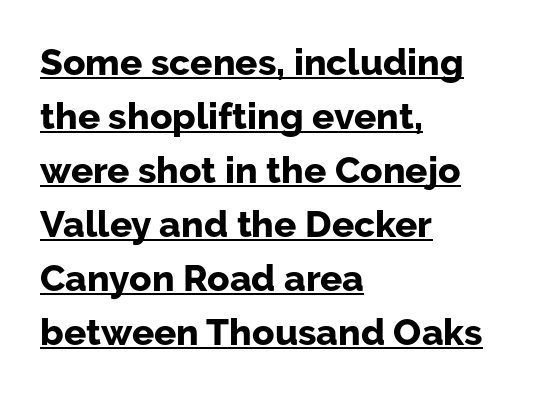
{"serif": "no", "italic": "no", "bold": "yes", "weight": "bold", "width": "normal", "stroke_contrast": "low", "x_height": "medium", "monospaced": "no", "underline": "yes", "align": "left", "line_spacing": "normal", "line_spacing_ratio": 1.46, "letter_spacing": "normal", "letter_spacing_em": 0.0, "glyph_px": 37}
